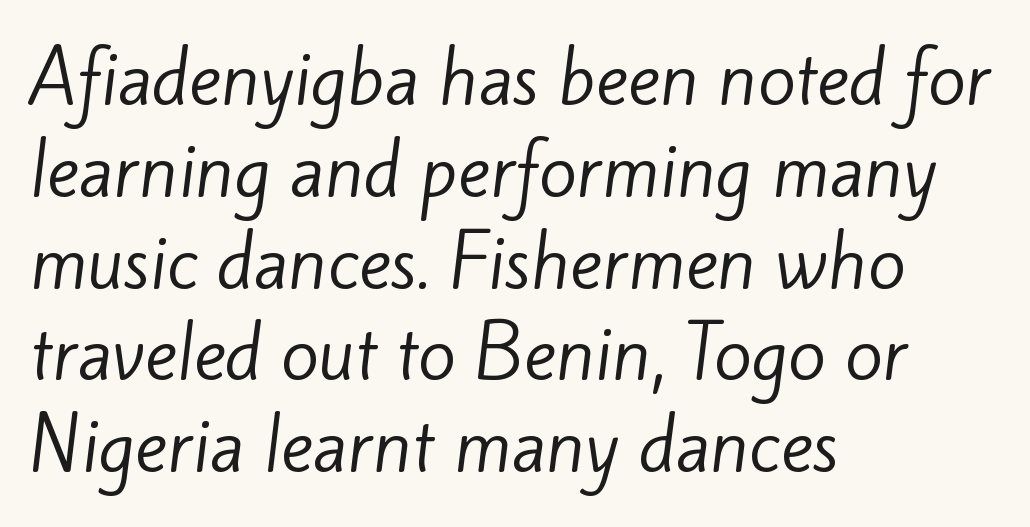
Type style note: lacks serifs. Think of a printed novel: that variable character pitch is what you see here. Bold? No — there's no thickening of the strokes. Honestly, the letter spacing is just normal — you wouldn't notice it. The lines in this sample share a left origin and differ only in where they stop.
